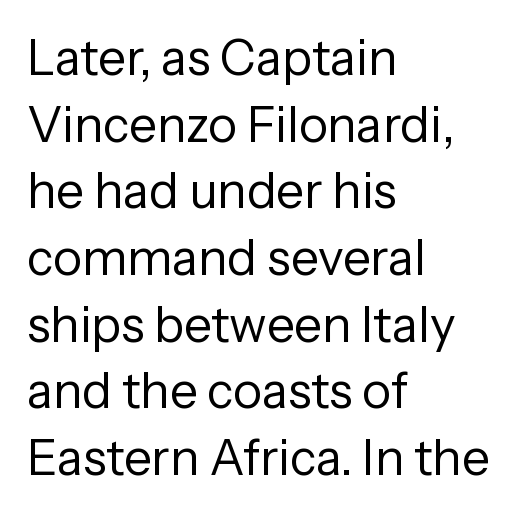
The image shows 49 px regular-weight sans-serif type, upright; set left-aligned, normal line spacing (1.36x), normal letter spacing, not underlined; low stroke contrast and a medium x-height.
